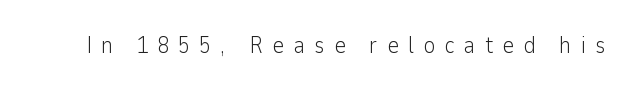
The image shows 23 px text type, upright; set unusually wide letter spacing (+0.4 em), not underlined.
